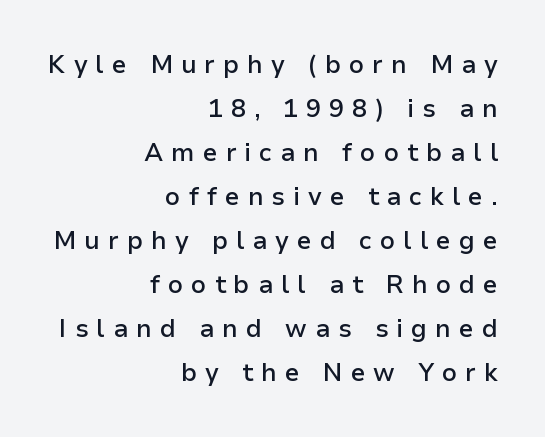
Inter-character spacing is expanded well beyond the font's built-in metrics. Style check: upright. The rendering uses a semibold face; strokes are thickened but not to full bold. These lines stack with their right ends in a neat column. A clean baseline with only descenders dipping below it.
